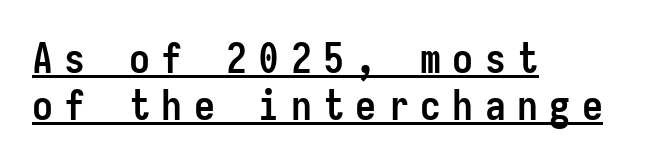
{"serif": "no", "italic": "no", "bold": "yes", "weight": "semibold", "width": "condensed", "stroke_contrast": "low", "x_height": "medium", "monospaced": "yes", "underline": "yes", "align": "left", "line_spacing": "tight", "line_spacing_ratio": 1.11, "letter_spacing": "wide", "letter_spacing_em": 0.27, "glyph_px": 42}
